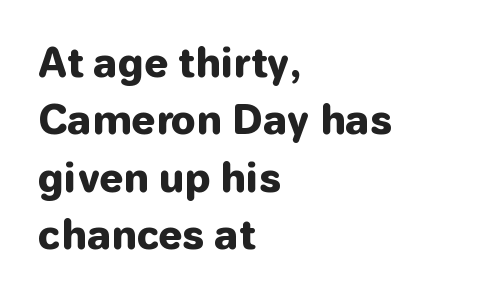
The passage shown is typed in a proportional face where columns would drift. Do the letters lean? They stand straight. Check under the words: just untouched page. No feet cap the strokes, marking this as sans-serif type. Where is the straight margin? On the left. Default kerning and tracking; the words read as compact shapes.
